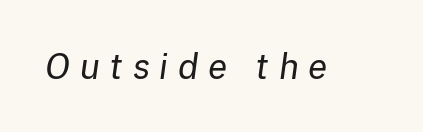
{"italic": "yes", "lean": "right", "slant_degrees": 8, "bold": "no", "weight": "regular", "width": "normal", "stroke_contrast": "low", "x_height": "medium", "monospaced": "no", "underline": "no", "letter_spacing": "wide", "letter_spacing_em": 0.28, "glyph_px": 35}
